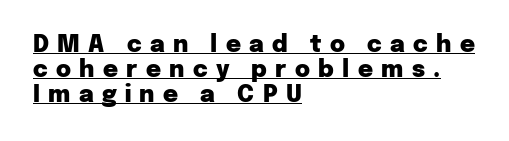
{"italic": "no", "bold": "yes", "underline": "yes", "align": "left", "line_spacing": "tight", "line_spacing_ratio": 1.08, "letter_spacing": "wide", "letter_spacing_em": 0.36, "glyph_px": 23}
